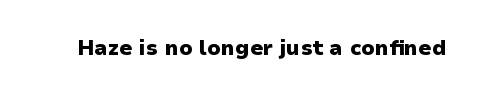
Q: Is the text bold? A: Yes.
Q: Is the text italic (slanted)? A: No, it is upright.
Q: Is the text underlined? A: No.
Q: Is the spacing between letters normal or unusually wide? A: Normal.
